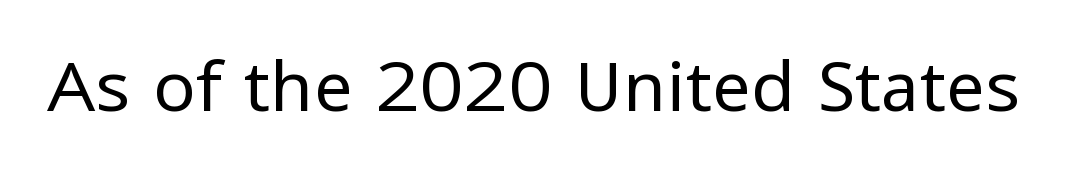
Vertical stems look standard width or narrower in stroke. The glyphs are unaccompanied by any horizontal stroke below them. Unlike italic type, these characters show no tilt at all. Honestly, the letter spacing is just normal — you wouldn't notice it. Varying glyph widths throughout — classic text-font behaviour.
